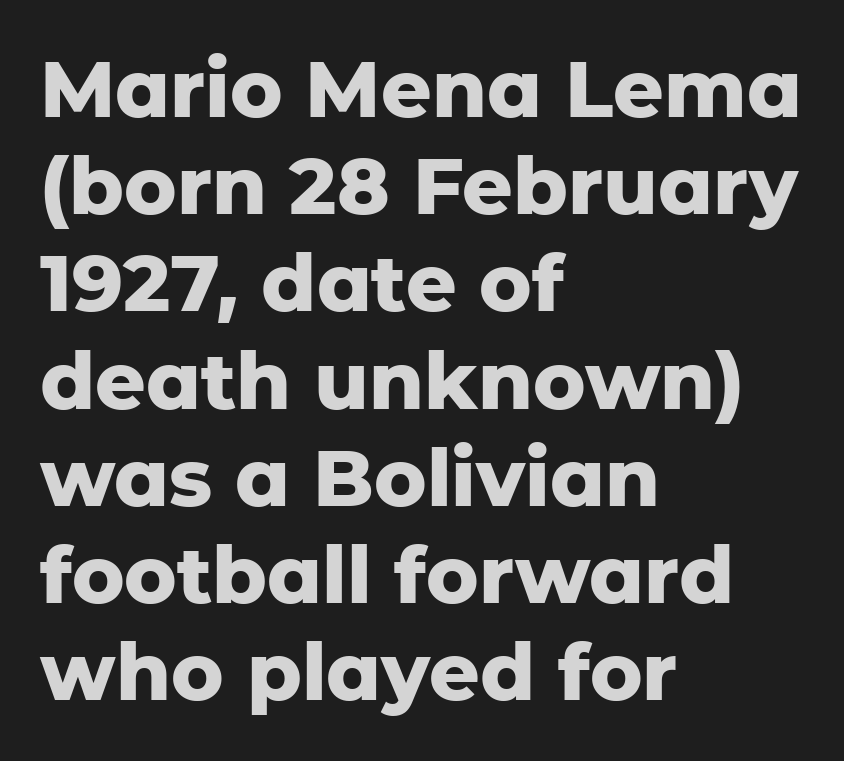
No extra tracking has been applied to these lines. Font category for this specimen: sans-serif. Characters remain perfectly vertical along every line. Note the varied advance widths — an 'i' is clearly narrower than an 'm'. A dark, heavy texture on the line: the type is bold. The strip under each line holds only bare page.
